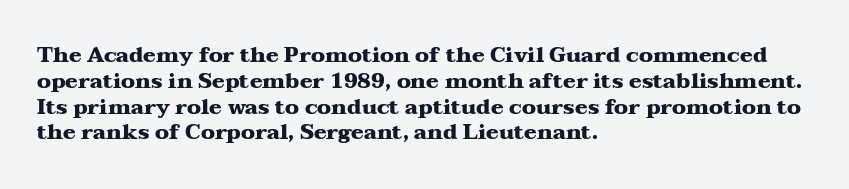
{"italic": "no", "bold": "yes", "underline": "no", "align": "left", "line_spacing_ratio": 1.23, "letter_spacing": "normal", "letter_spacing_em": 0.0, "glyph_px": 21}
